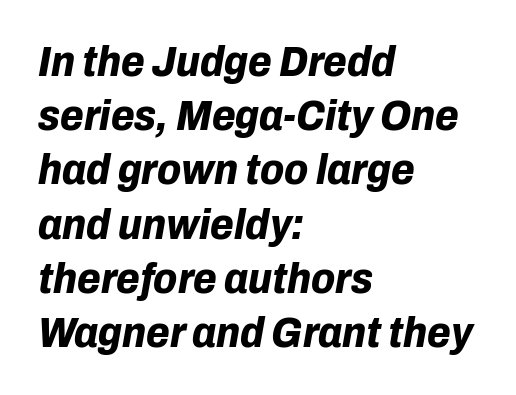
A bare baseline throughout the passage. Strong, thick strokes mark this as bold type. The paragraph has a hard left edge and a soft right edge. The typography opts for an oblique posture over an upright one. Honestly, the row spacing looks completely unremarkable. Character widths vary here, with narrow letters taking less room than wide ones.
